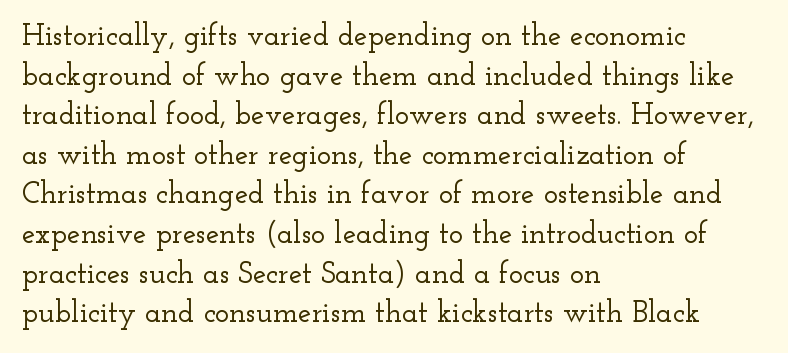
The image shows 30 px wide serif type, upright; set left-aligned, normal line spacing (1.32x), normal letter spacing, not underlined; low stroke contrast and a small x-height.
